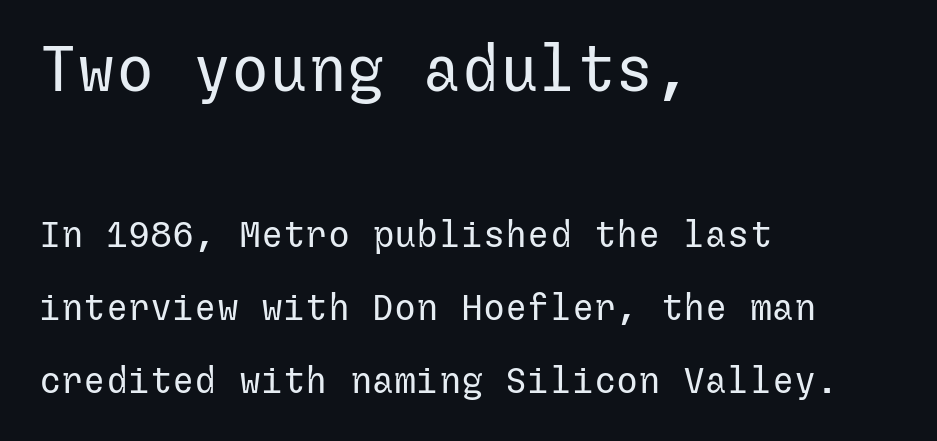
Q: Is the text bold? A: No.
Q: Is the text italic (slanted)? A: No, it is upright.
Q: Is the typeface a serif or a sans-serif typeface? A: Sans-serif.
Q: Is the text underlined? A: No.
Q: How is the paragraph aligned? A: Left-aligned.
Q: Is the spacing between letters normal or unusually wide? A: Normal.
Q: Is the spacing between lines tight, normal or loose? A: Loose.
Q: Which block of text is set in a larger size, the first (top) or the second (bottom)? A: The first (top) one.
Q: Width (condensed, normal, or wide)? A: Normal.
Q: Stroke contrast? A: Low.
Q: x-height? A: Medium.
